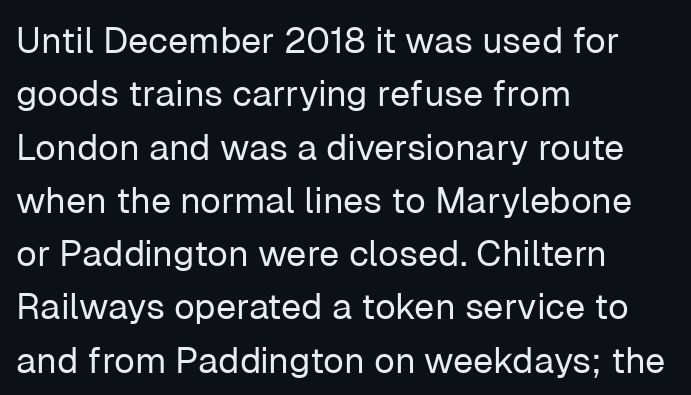
The image shows 36 px regular-weight sans-serif type, upright; set left-aligned, normal line spacing (1.48x), normal letter spacing, not underlined; low stroke contrast and a medium x-height.
